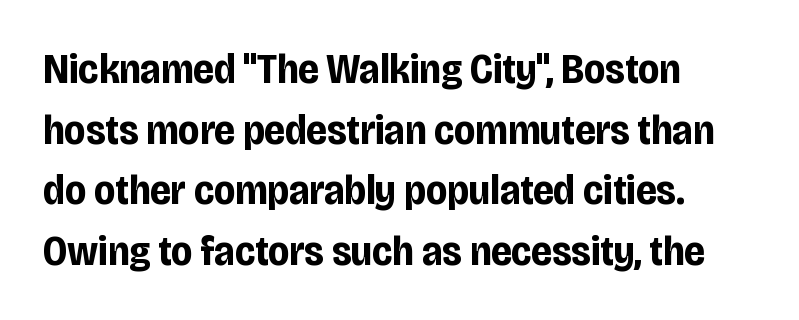
Notice how thick the strokes are: this is what a full bold looks like. Is the letter spacing exaggerated? No — it looks like the ordinary default. You could not count columns in this text — the font is proportionally spaced. The area under the type is left untouched.
